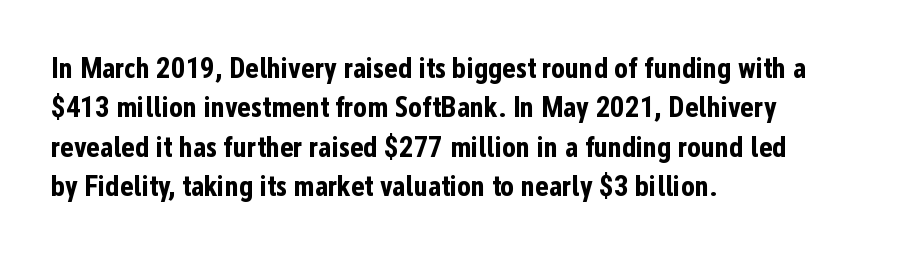
The image shows 29 px bold, condensed sans-serif type, upright; set left-aligned, normal line spacing (1.36x), normal letter spacing, not underlined; low stroke contrast and a medium x-height.
